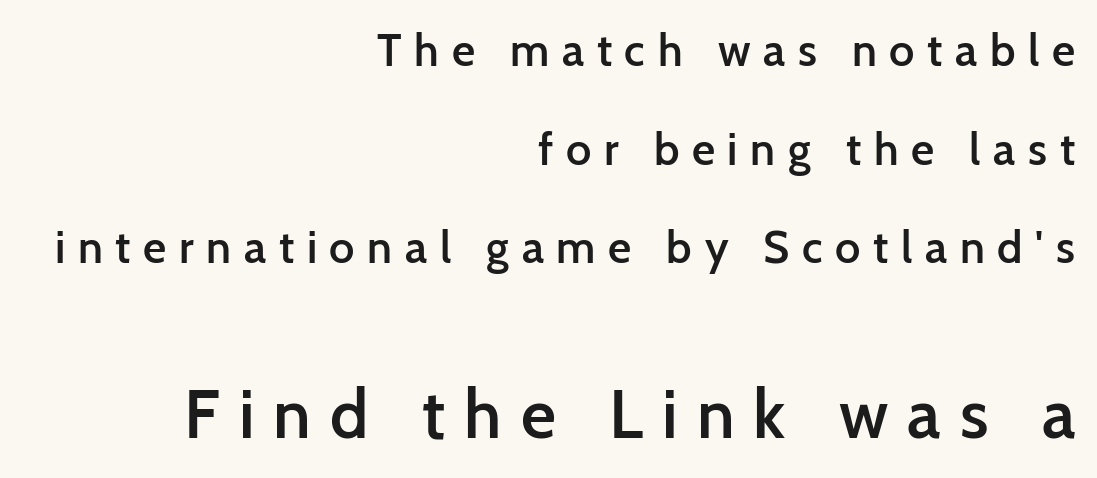
Q: Is the text bold? A: Semi-bold.
Q: Is the text italic (slanted)? A: No, it is upright.
Q: Is the typeface a serif or a sans-serif typeface? A: Sans-serif.
Q: Is the text underlined? A: No.
Q: How is the paragraph aligned? A: Right-aligned.
Q: Is the spacing between letters normal or unusually wide? A: Unusually wide.
Q: Is the spacing between lines tight, normal or loose? A: Loose.
Q: Which block of text is set in a larger size, the first (top) or the second (bottom)? A: The second (bottom) one.
Q: Width (condensed, normal, or wide)? A: Normal.
Q: Stroke contrast? A: Low.
Q: x-height? A: Medium.
Q: Monospaced? A: No.
